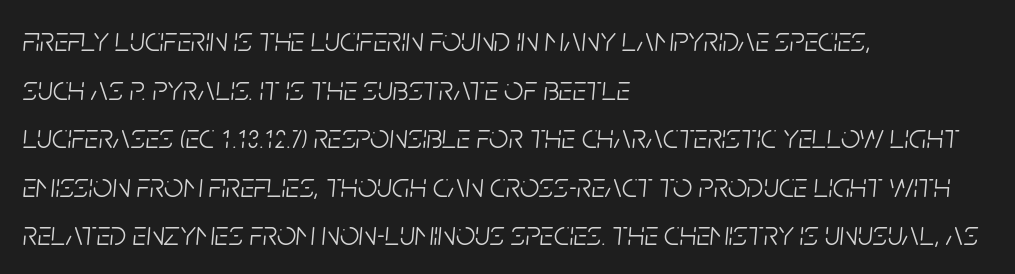
The image shows 34 px light, condensed type, italic (leaning right); set left-aligned, normal line spacing (1.43x), normal letter spacing, not underlined; low stroke contrast and a large x-height.
